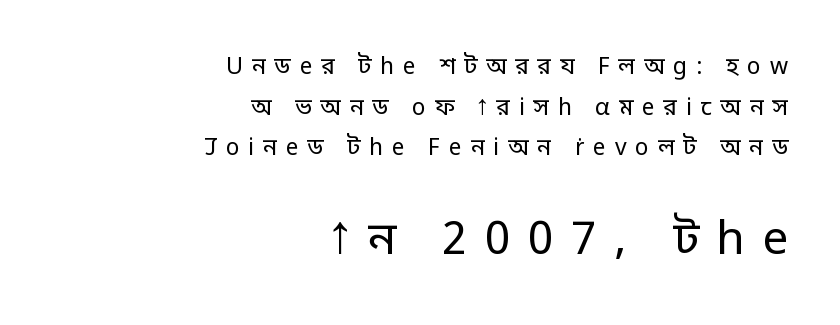
The image shows 46 px regular-weight sans-serif type, upright; set right-aligned, line spacing 1.77x, unusually wide letter spacing (+0.38 em), not underlined; the second (bottom) block is 2.0x larger; low stroke contrast and a large x-height.
